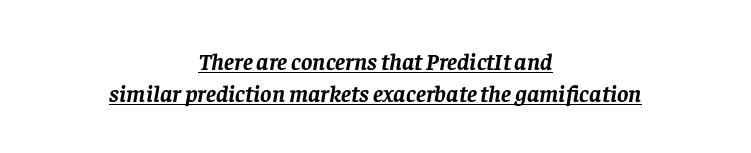
{"italic": "yes", "lean": "right", "slant_degrees": 8, "bold": "yes", "underline": "yes", "align": "center", "line_spacing": "normal", "line_spacing_ratio": 1.34, "letter_spacing": "normal", "letter_spacing_em": 0.0, "glyph_px": 24}
